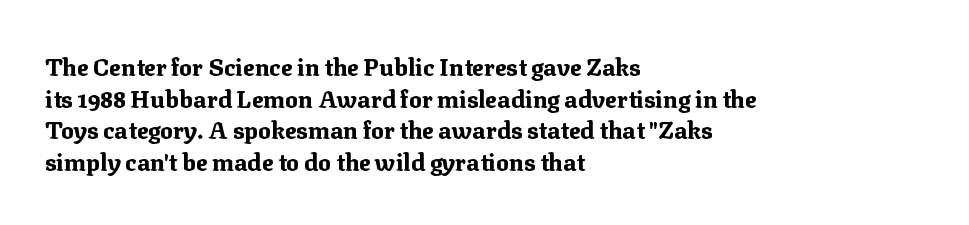
{"italic": "no", "bold": "yes", "underline": "no", "align": "left", "line_spacing": "normal", "line_spacing_ratio": 1.32, "letter_spacing": "normal", "letter_spacing_em": 0.0, "glyph_px": 24}
